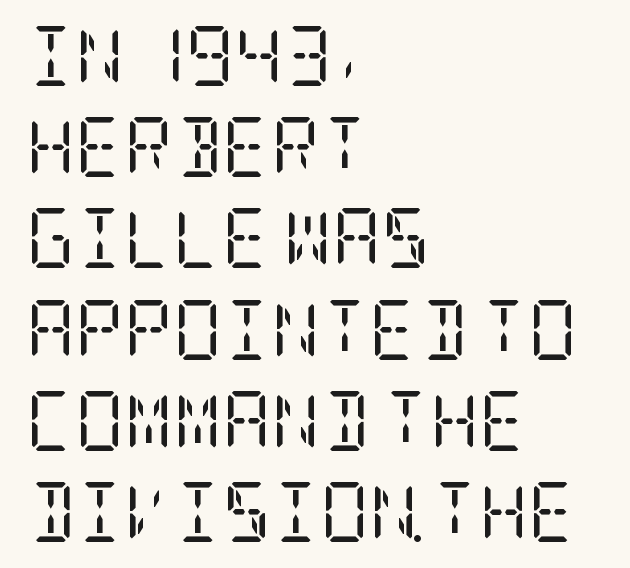
The image shows 60 px regular-weight, condensed serif type, upright; set left-aligned, normal line spacing (1.52x), normal letter spacing, not underlined; low stroke contrast and a large x-height.
